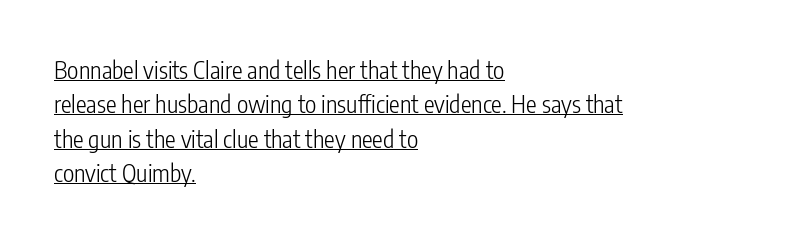
{"italic": "no", "bold": "no", "underline": "yes", "align": "left", "line_spacing": "normal", "line_spacing_ratio": 1.43, "letter_spacing": "normal", "letter_spacing_em": 0.0, "glyph_px": 24}
